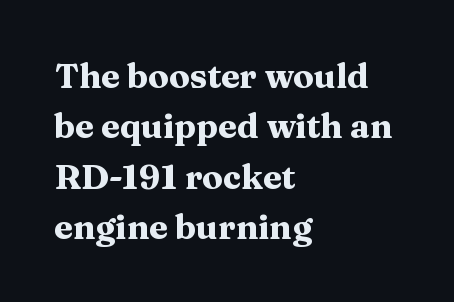
The text block is weighted toward the left margin, trailing off unevenly rightward. A typesetter would call this proportional, since set widths differ per character. Is this a sans? No — the strokes have serifs. Anything drawn beneath the words? Only blank space. Strokes here are thick enough to call this a true bold. A roman cut, with each character standing at attention.
